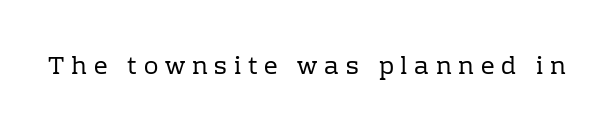
{"italic": "no", "bold": "no", "underline": "no", "letter_spacing": "wide", "letter_spacing_em": 0.28, "glyph_px": 24}
